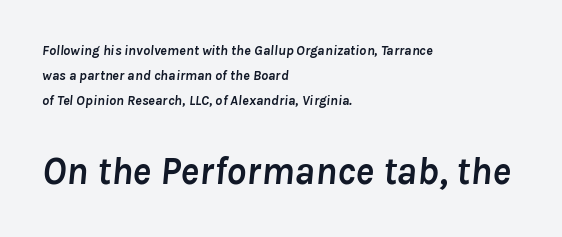
The image shows 39 px semibold type, italic (leaning right); set left-aligned, line spacing 1.79x, normal letter spacing, not underlined; the second (bottom) block is 2.79x larger; low stroke contrast and a medium x-height.
